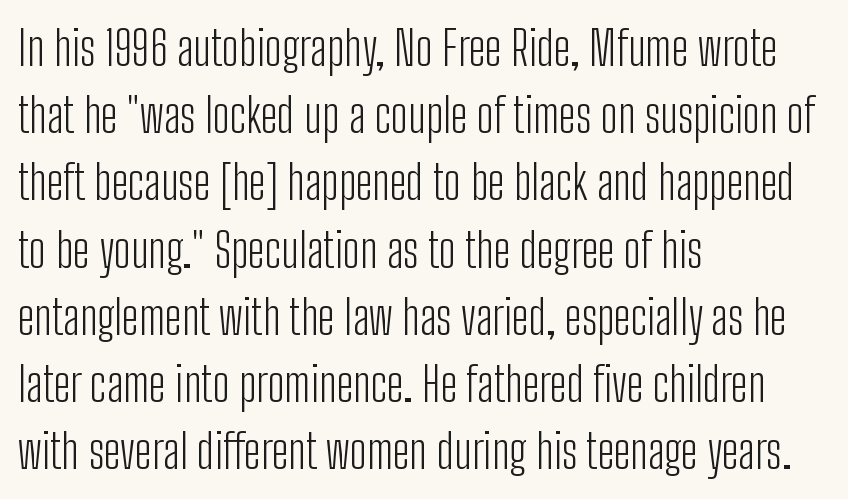
Q: Is the text bold? A: No.
Q: Is the text italic (slanted)? A: No, it is upright.
Q: Is the typeface a serif or a sans-serif typeface? A: Sans-serif.
Q: Is the text underlined? A: No.
Q: How is the paragraph aligned? A: Left-aligned.
Q: Is the spacing between letters normal or unusually wide? A: Normal.
Q: Is the spacing between lines tight, normal or loose? A: Normal.
Q: Width (condensed, normal, or wide)? A: Condensed.
Q: Stroke contrast? A: Low.
Q: x-height? A: Medium.
Q: Monospaced? A: No.
